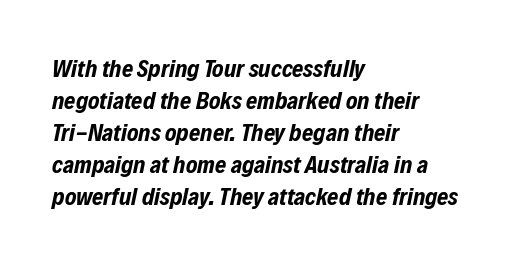
{"italic": "yes", "lean": "right", "slant_degrees": 12, "bold": "yes", "underline": "no", "align": "left", "line_spacing": "normal", "line_spacing_ratio": 1.33, "letter_spacing": "normal", "letter_spacing_em": 0.0, "glyph_px": 24}
